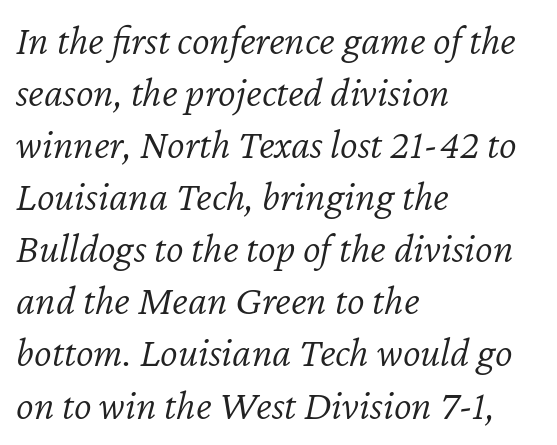
{"italic": "yes", "lean": "right", "slant_degrees": 12, "bold": "no", "weight": "light", "width": "normal", "stroke_contrast": "low", "x_height": "medium", "monospaced": "no", "underline": "no", "align": "left", "line_spacing_ratio": 1.24, "letter_spacing": "normal", "letter_spacing_em": 0.0, "glyph_px": 42}
